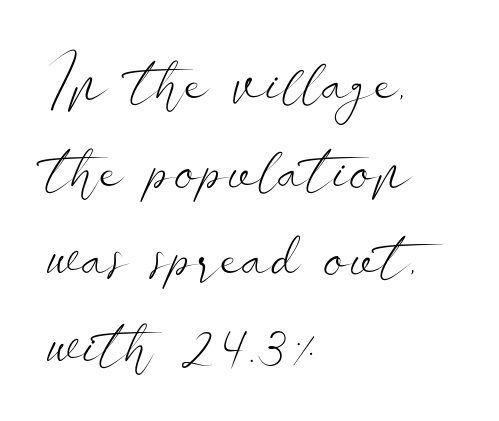
A typesetter would call this leading conventional body-copy spacing. Quick note: underline off. Weight: regular or lighter.
